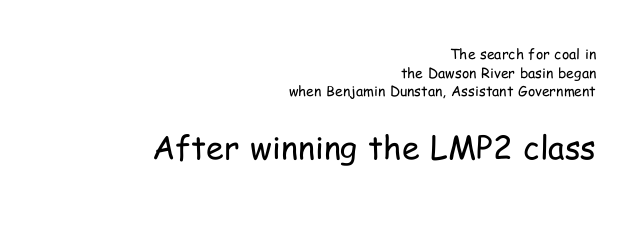
The image shows 32 px regular-weight, condensed sans-serif type, upright; set right-aligned, normal line spacing (1.33x), normal letter spacing, not underlined; the second (bottom) block is 2.29x larger; low stroke contrast and a medium x-height.
